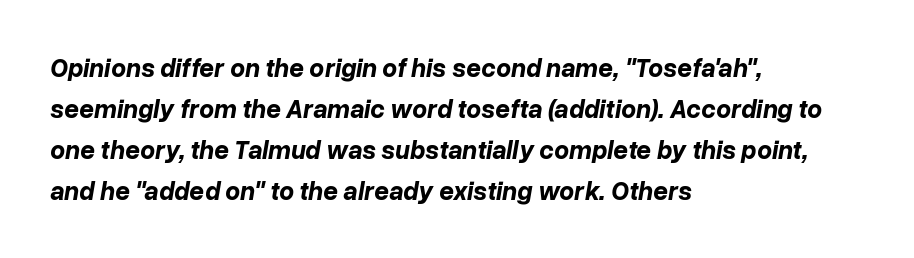
Q: Is the text bold? A: Yes.
Q: Is the text italic (slanted)? A: Yes, it leans right by about 10 degrees.
Q: Is the text underlined? A: No.
Q: How is the paragraph aligned? A: Left-aligned.
Q: Is the spacing between letters normal or unusually wide? A: Normal.
Q: Is the spacing between lines tight, normal or loose? A: Normal.
